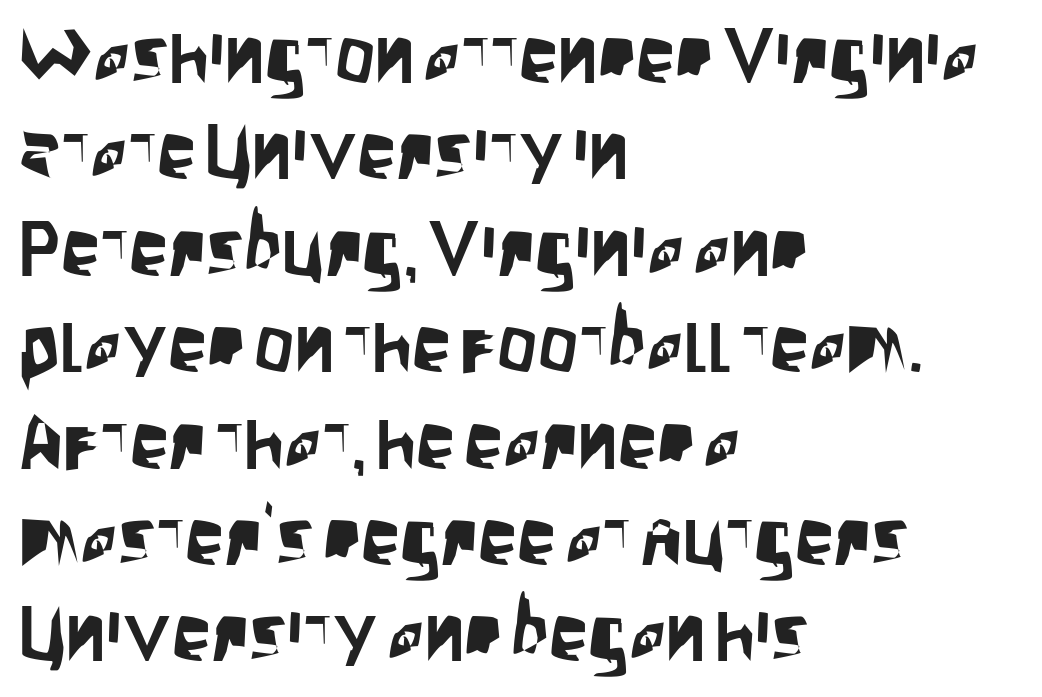
Q: Is the text italic (slanted)? A: No, it is upright.
Q: Is the typeface a serif or a sans-serif typeface? A: Sans-serif.
Q: Is the text underlined? A: No.
Q: How is the paragraph aligned? A: Left-aligned.
Q: Is the spacing between letters normal or unusually wide? A: Normal.
Q: Width (condensed, normal, or wide)? A: Condensed.
Q: Stroke contrast? A: Low.
Q: x-height? A: Large.
Q: Monospaced? A: No.
